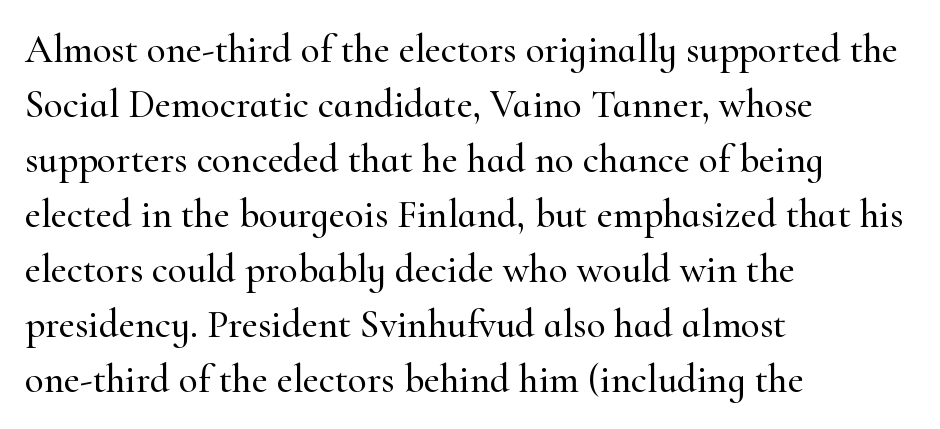
{"serif": "yes", "italic": "no", "width": "normal", "stroke_contrast": "high", "x_height": "small", "monospaced": "no", "underline": "no", "align": "left", "line_spacing": "normal", "line_spacing_ratio": 1.41, "letter_spacing": "normal", "letter_spacing_em": 0.0, "glyph_px": 39}
